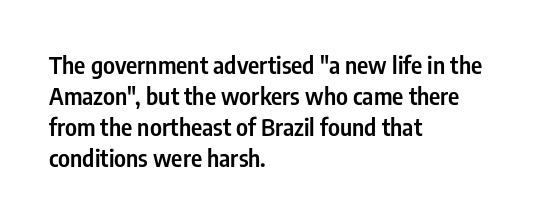
Q: Is the text bold? A: Semi-bold.
Q: Is the text italic (slanted)? A: No, it is upright.
Q: Is the text underlined? A: No.
Q: How is the paragraph aligned? A: Left-aligned.
Q: Is the spacing between letters normal or unusually wide? A: Normal.
Q: Is the spacing between lines tight, normal or loose? A: Normal.
